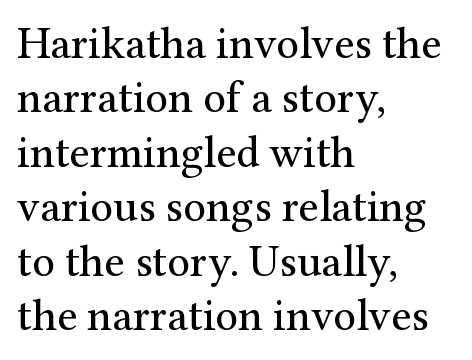
{"serif": "yes", "italic": "no", "bold": "no", "weight": "regular", "width": "normal", "stroke_contrast": "medium", "x_height": "medium", "monospaced": "no", "underline": "no", "align": "left", "line_spacing_ratio": 1.21, "letter_spacing": "normal", "letter_spacing_em": 0.0, "glyph_px": 45}
